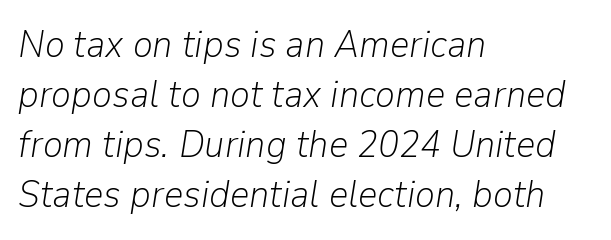
Q: Is the text bold? A: No.
Q: Is the text italic (slanted)? A: Yes, it leans right by about 9 degrees.
Q: Is the text underlined? A: No.
Q: How is the paragraph aligned? A: Left-aligned.
Q: Is the spacing between letters normal or unusually wide? A: Normal.
Q: Is the spacing between lines tight, normal or loose? A: Normal.
Q: Width (condensed, normal, or wide)? A: Normal.
Q: Stroke contrast? A: Low.
Q: x-height? A: Medium.
Q: Monospaced? A: No.
